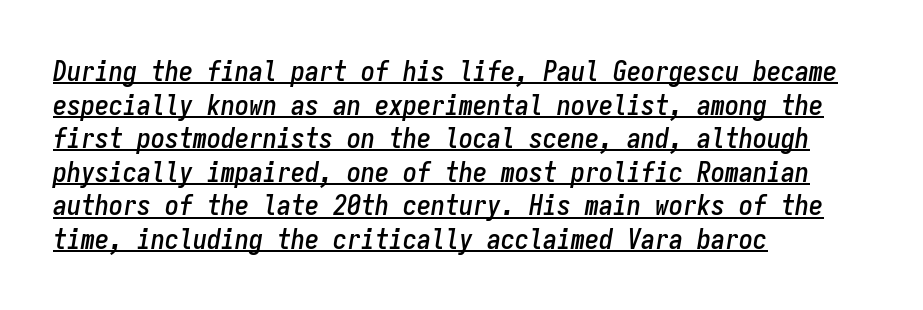
The image shows 28 px condensed type, italic (leaning right), monospaced; set left-aligned, line spacing 1.2x, normal letter spacing, underlined; low stroke contrast and a medium x-height.
